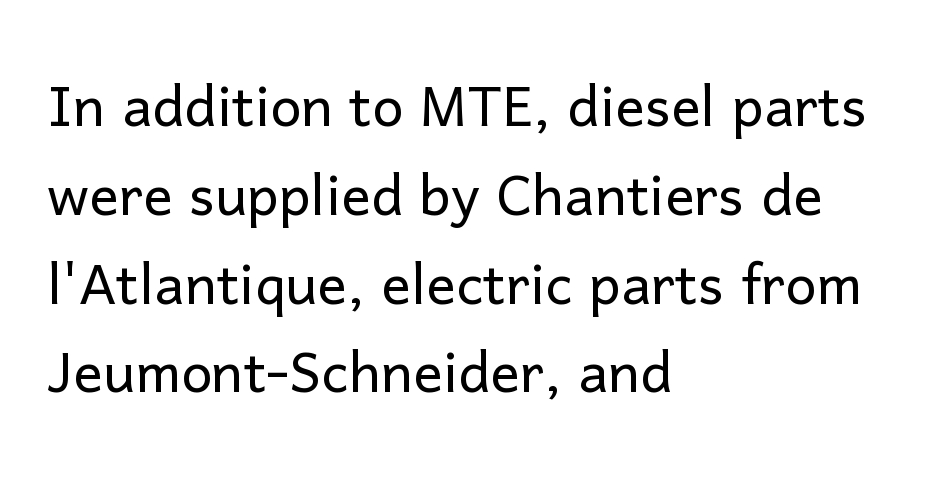
{"serif": "no", "italic": "no", "bold": "no", "weight": "light", "width": "normal", "stroke_contrast": "low", "x_height": "medium", "monospaced": "no", "underline": "no", "align": "left", "line_spacing_ratio": 1.2, "letter_spacing": "normal", "letter_spacing_em": 0.0, "glyph_px": 74}
